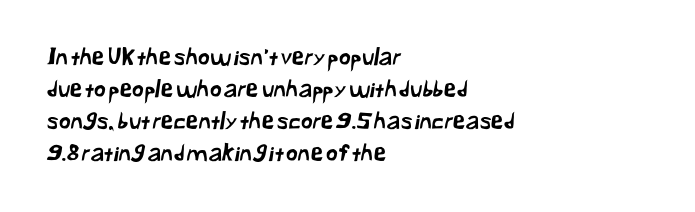
The image shows 23 px text type; set left-aligned, normal line spacing (1.39x), normal letter spacing, not underlined.
